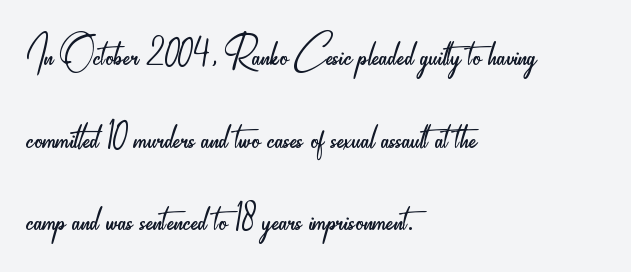
Q: Is the text bold? A: No.
Q: Is the text italic (slanted)? A: Yes.
Q: Is the typeface a serif or a sans-serif typeface? A: Sans-serif.
Q: Is the text underlined? A: No.
Q: How is the paragraph aligned? A: Left-aligned.
Q: Is the spacing between letters normal or unusually wide? A: Normal.
Q: Is the spacing between lines tight, normal or loose? A: Normal.
Q: Width (condensed, normal, or wide)? A: Condensed.
Q: Stroke contrast? A: Low.
Q: x-height? A: Small.
Q: Monospaced? A: No.
